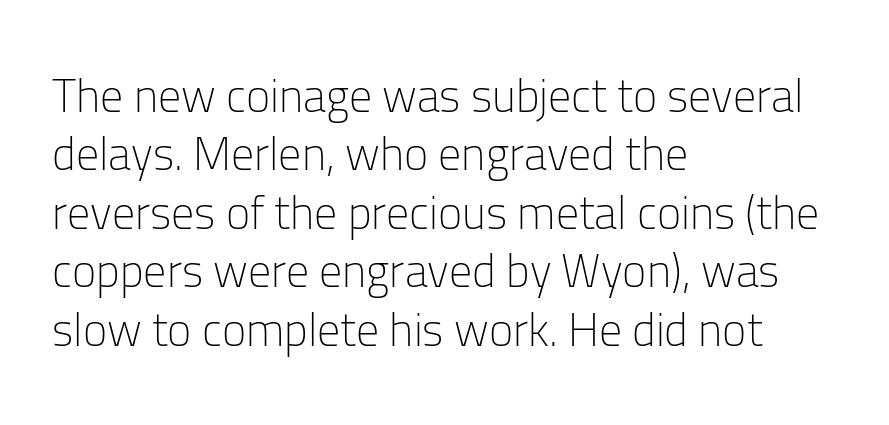
Typographically, this falls in the sans-serif category. These lines are rendered in a variable-pitch font. Evenly set lines give the paragraph a standard silhouette. The text block is weighted toward the left margin, trailing off unevenly rightward. Decoration check: the copy has no underline. Every character sits straight up, as roman type does.
